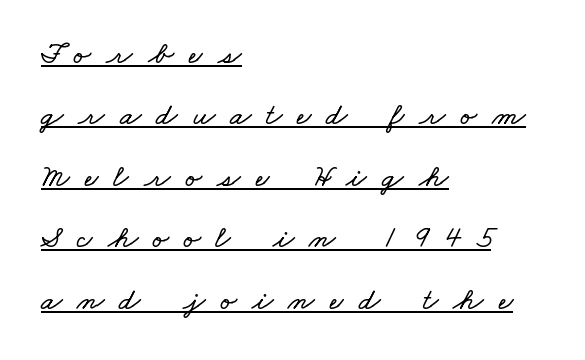
{"width": "wide", "stroke_contrast": "low", "x_height": "small", "monospaced": "no", "underline": "yes", "align": "left", "line_spacing": "loose", "line_spacing_ratio": 1.98, "letter_spacing": "wide", "letter_spacing_em": 0.48, "glyph_px": 31}
